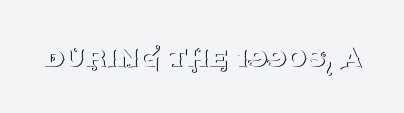
The image shows 33 px thin serif type, upright; set normal letter spacing, not underlined; medium stroke contrast and a large x-height.
